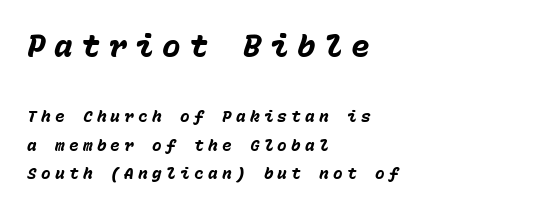
{"italic": "yes", "lean": "right", "slant_degrees": 15, "bold": "yes", "weight": "heavy", "width": "normal", "stroke_contrast": "low", "x_height": "medium", "monospaced": "yes", "underline": "no", "align": "left", "line_spacing_ratio": 1.76, "letter_spacing": "wide", "letter_spacing_em": 0.27, "larger_block": "first", "size_ratio": 1.94, "glyph_px": 31}
